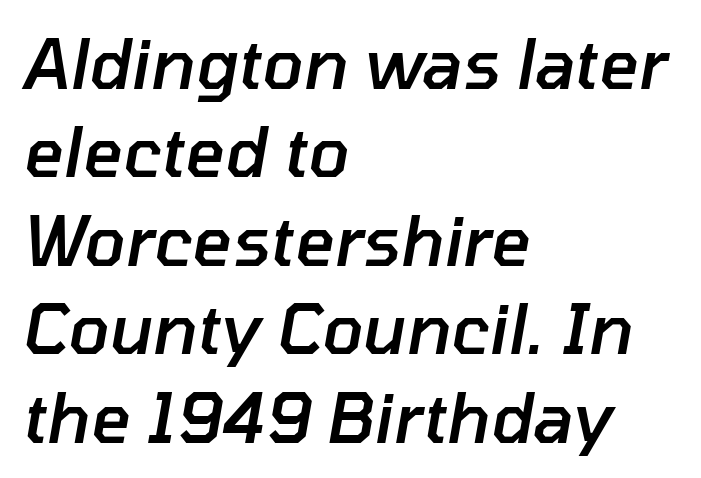
The image shows 68 px semibold type, italic (leaning right); set left-aligned, normal line spacing (1.3x), normal letter spacing, not underlined; low stroke contrast and a medium x-height.
